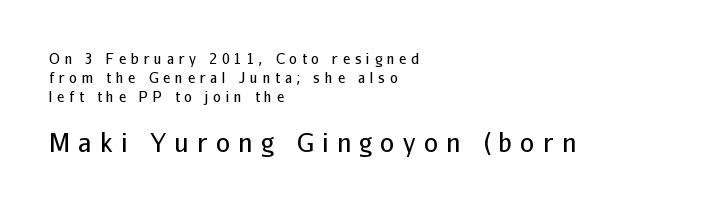
Words appear elongated and porous because spacing is wide. The letters look calm and open, with moderate or lighter stems. Whoever set this chose a conventional vertical rhythm. Casual observation: everything's shoved over to the left. The strip under each line holds only bare page. The more generous point size was reserved for the lower chunk.
